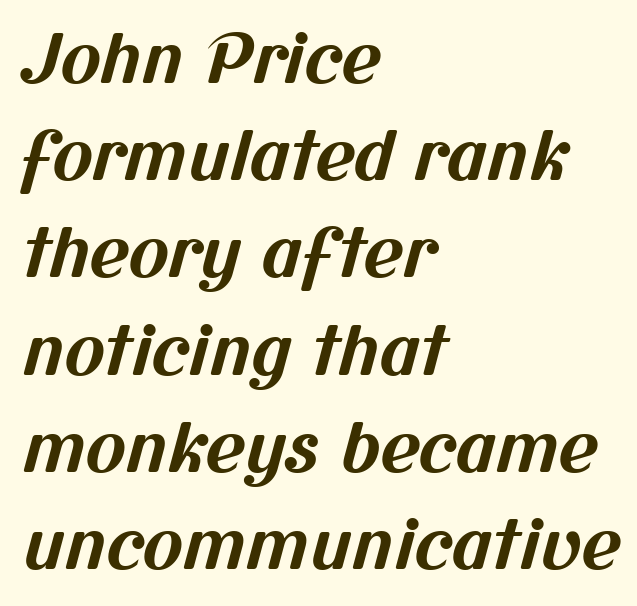
Q: Is the text bold? A: Yes.
Q: Is the typeface a serif or a sans-serif typeface? A: Sans-serif.
Q: Is the text underlined? A: No.
Q: How is the paragraph aligned? A: Left-aligned.
Q: Is the spacing between letters normal or unusually wide? A: Normal.
Q: Is the spacing between lines tight, normal or loose? A: Normal.
Q: Width (condensed, normal, or wide)? A: Normal.
Q: Stroke contrast? A: Medium.
Q: x-height? A: Medium.
Q: Monospaced? A: No.
